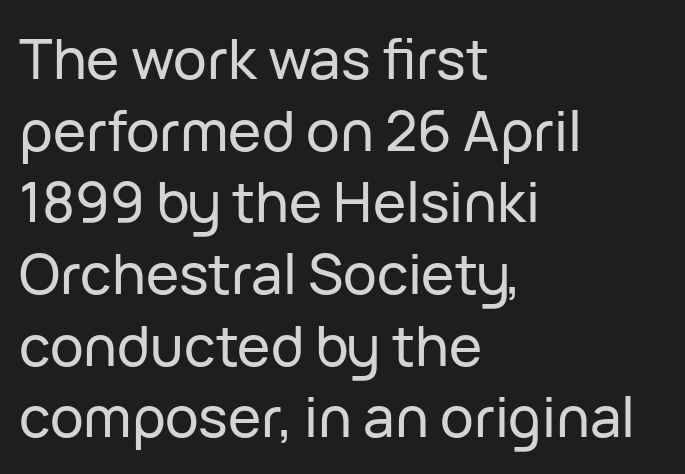
The image shows 56 px sans-serif type, upright; set left-aligned, normal line spacing (1.28x), normal letter spacing, not underlined; low stroke contrast and a medium x-height.
